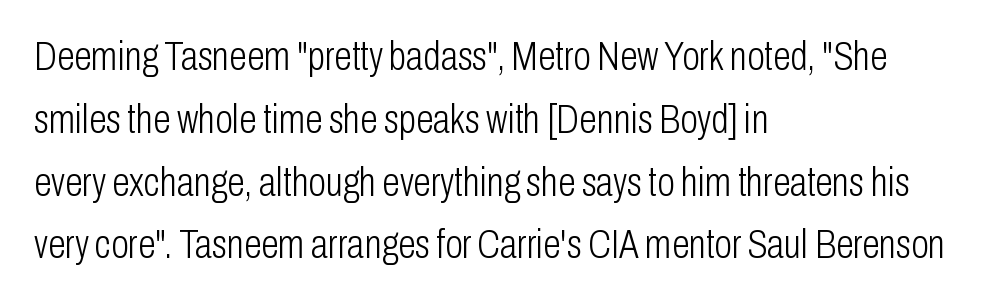
Q: Is the text bold? A: No.
Q: Is the text italic (slanted)? A: No, it is upright.
Q: Is the typeface a serif or a sans-serif typeface? A: Sans-serif.
Q: Is the text underlined? A: No.
Q: How is the paragraph aligned? A: Left-aligned.
Q: Is the spacing between letters normal or unusually wide? A: Normal.
Q: Is the spacing between lines tight, normal or loose? A: Normal.
Q: Width (condensed, normal, or wide)? A: Condensed.
Q: Stroke contrast? A: Low.
Q: x-height? A: Medium.
Q: Monospaced? A: No.
